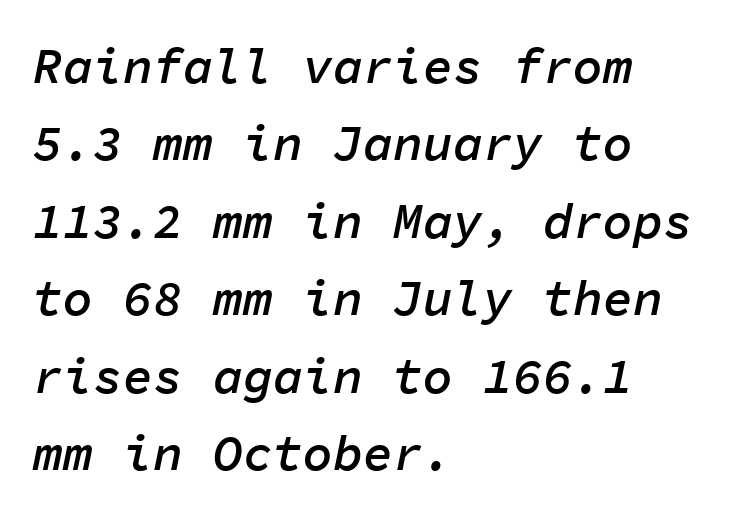
The space beneath each line is pristine and unruled. Spacing verdict: monospaced, one width for all characters. The passage shown leans; its letterforms are oblique. Weight check: semibold — heavier than regular, not quite bold. Does the leading feel generous? No, just average.
